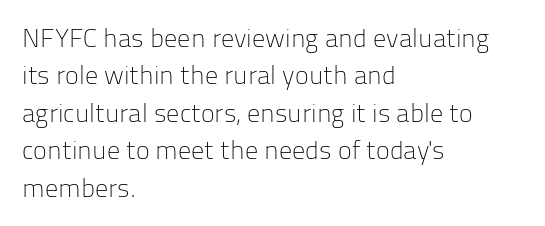
Q: Is the text bold? A: No.
Q: Is the text italic (slanted)? A: No, it is upright.
Q: Is the text underlined? A: No.
Q: How is the paragraph aligned? A: Left-aligned.
Q: Is the spacing between letters normal or unusually wide? A: Normal.
Q: Is the spacing between lines tight, normal or loose? A: Normal.
